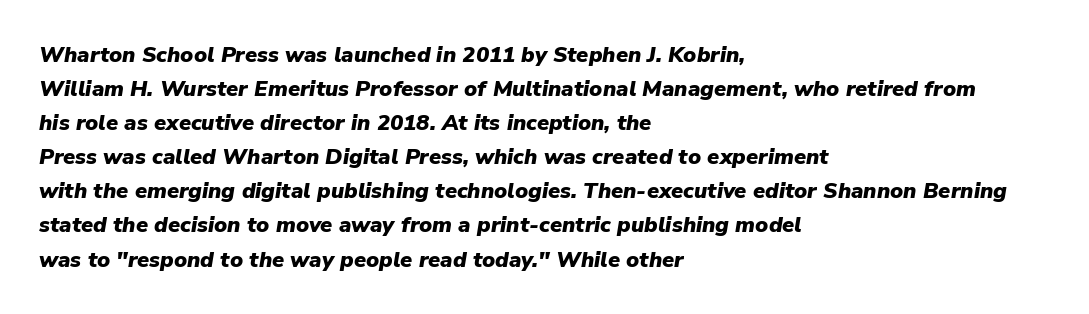
The image shows 22 px bold type, italic (leaning right); set left-aligned, normal line spacing (1.55x), normal letter spacing, not underlined.
